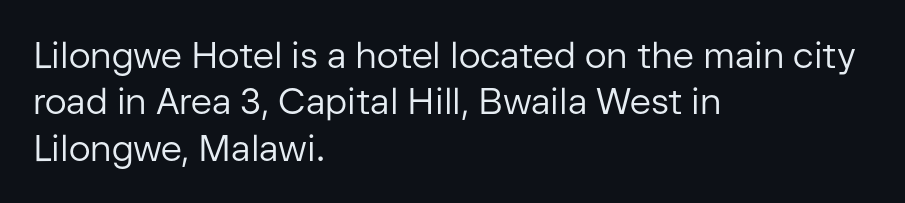
The image shows 36 px regular-weight sans-serif type, upright; set left-aligned, normal line spacing (1.29x), normal letter spacing, not underlined; low stroke contrast and a medium x-height.
